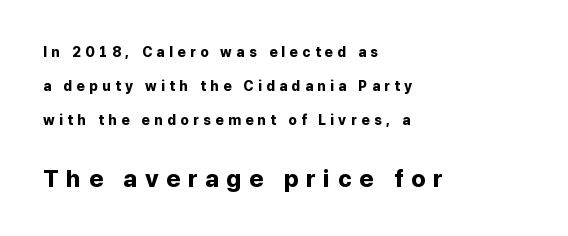
{"italic": "no", "bold": "yes", "underline": "no", "align": "left", "line_spacing": "loose", "line_spacing_ratio": 2.42, "letter_spacing": "wide", "letter_spacing_em": 0.32, "larger_block": "second", "size_ratio": 1.71, "glyph_px": 24}
